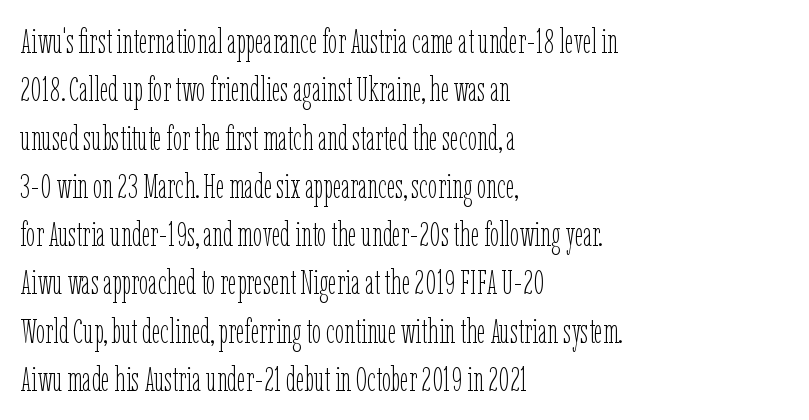
Caption: multi-line text, flush left, ragged right. If you drew a line through each stem, it would be perfectly vertical. Weight: in the light-to-regular range. The leading is moderate, giving the passage an even texture. Glyph-to-glyph distance matches everyday printed text. Underline: absent.
